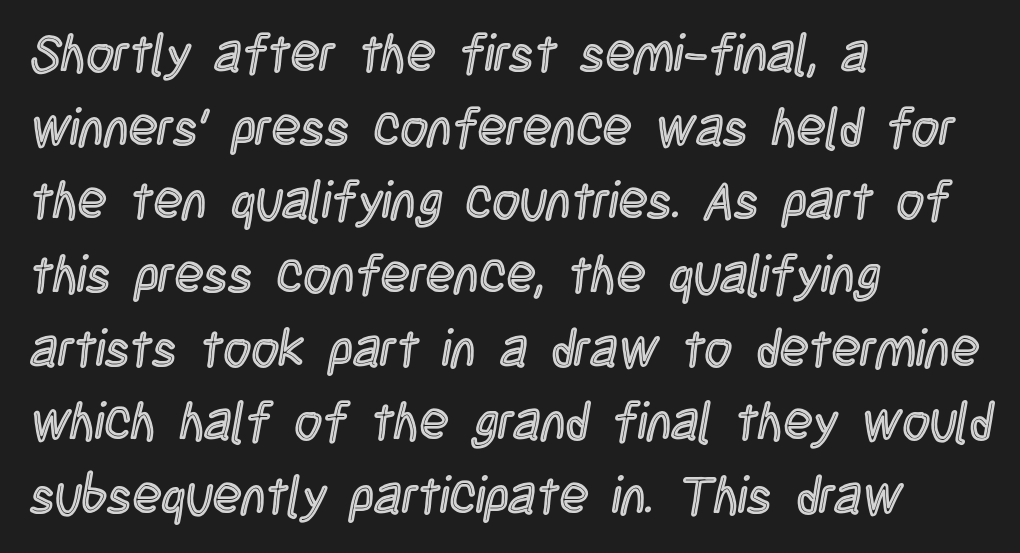
{"width": "condensed", "x_height": "large", "monospaced": "no", "underline": "no", "align": "left", "line_spacing": "normal", "line_spacing_ratio": 1.39, "letter_spacing": "normal", "letter_spacing_em": 0.0, "glyph_px": 53}
